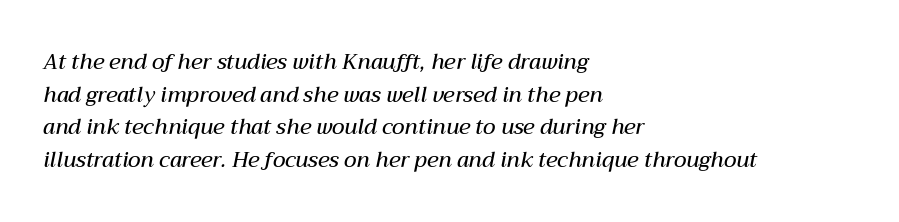
The image shows 21 px text type, italic (leaning right); set left-aligned, normal line spacing (1.55x), normal letter spacing, not underlined.
